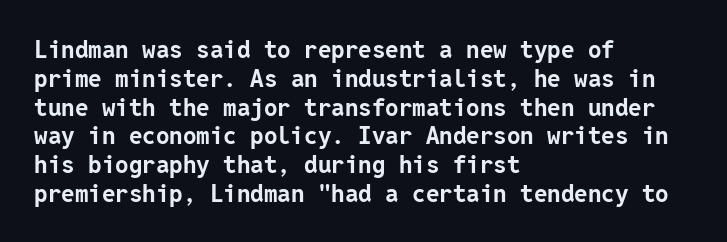
A classic flush-left, rag-right setting is used for this passage. Plenty of ink on the page — the face is bold. A typesetter would mark this as roman, not italic. In terms of letterspacing, this is plain default setting. The zone under the glyphs is completely vacant.
